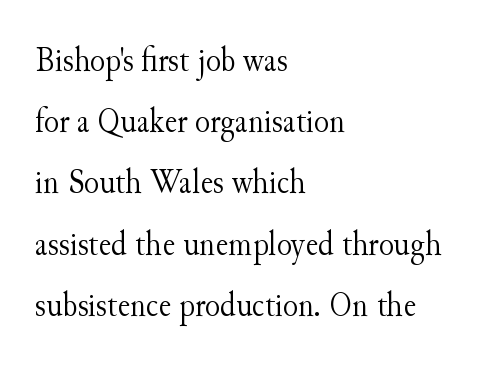
Q: Is the text bold? A: No.
Q: Is the text italic (slanted)? A: No, it is upright.
Q: Is the typeface a serif or a sans-serif typeface? A: Serif.
Q: Is the text underlined? A: No.
Q: How is the paragraph aligned? A: Left-aligned.
Q: Is the spacing between letters normal or unusually wide? A: Normal.
Q: Width (condensed, normal, or wide)? A: Normal.
Q: Stroke contrast? A: Medium.
Q: x-height? A: Small.
Q: Monospaced? A: No.
